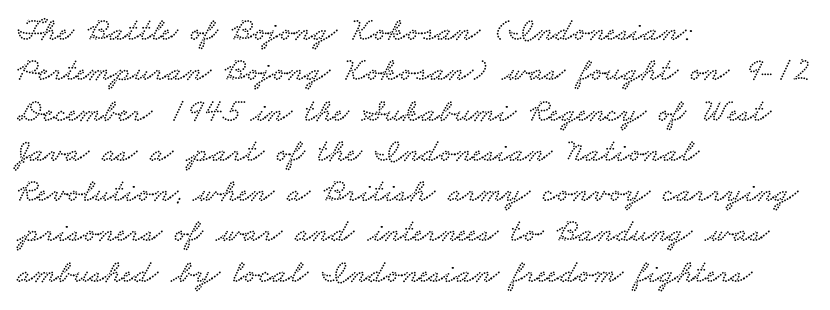
{"serif": "yes", "width": "wide", "stroke_contrast": "low", "x_height": "small", "monospaced": "no", "underline": "no", "align": "left", "line_spacing_ratio": 1.22, "letter_spacing": "normal", "letter_spacing_em": 0.0, "glyph_px": 33}
